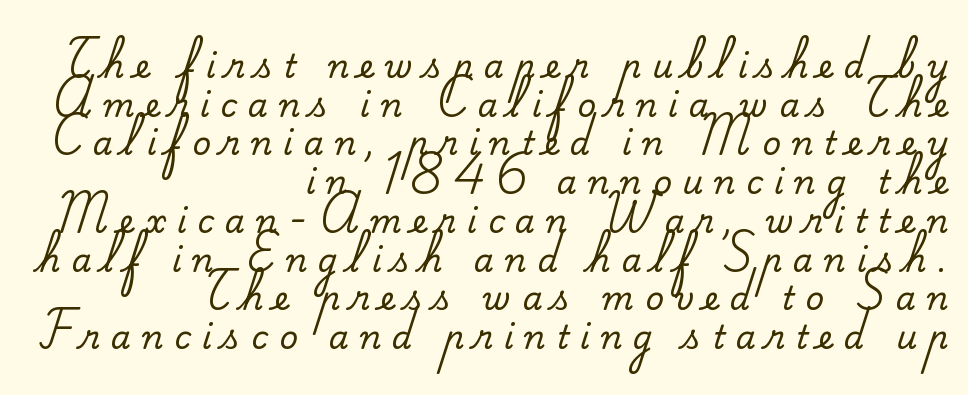
{"serif": "yes", "width": "normal", "stroke_contrast": "medium", "x_height": "small", "monospaced": "no", "underline": "no", "align": "right", "line_spacing_ratio": 1.21, "letter_spacing": "wide", "letter_spacing_em": 0.34, "glyph_px": 32}
